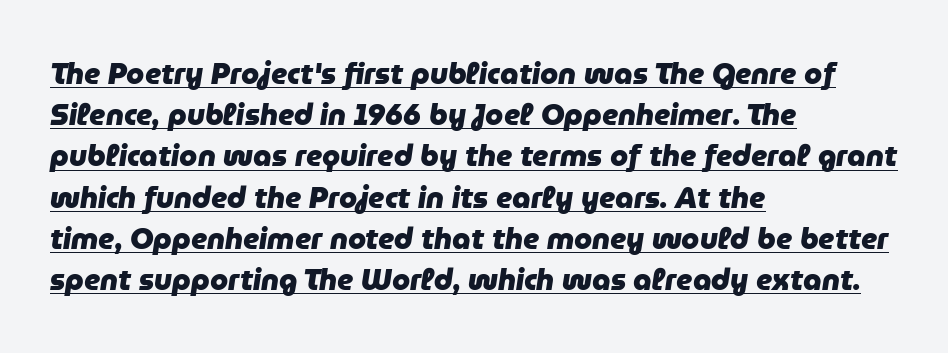
Q: Is the text bold? A: Yes.
Q: Is the text italic (slanted)? A: Yes, it leans right by about 9 degrees.
Q: Is the text underlined? A: Yes.
Q: How is the paragraph aligned? A: Left-aligned.
Q: Is the spacing between letters normal or unusually wide? A: Normal.
Q: Is the spacing between lines tight, normal or loose? A: Normal.
Q: Width (condensed, normal, or wide)? A: Normal.
Q: Stroke contrast? A: Low.
Q: x-height? A: Medium.
Q: Monospaced? A: No.
